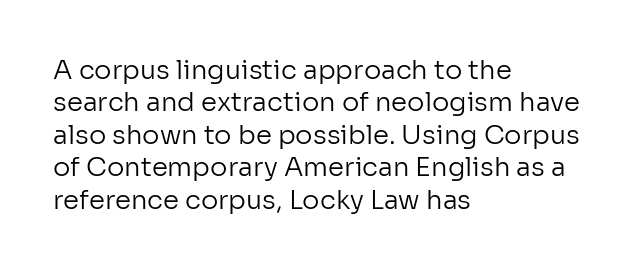
Line spacing here is normal. Nobody touched the tracking dial on this one. Quick note: underline off. Designer's note — italics off, roman on. The lines are quadded left.
